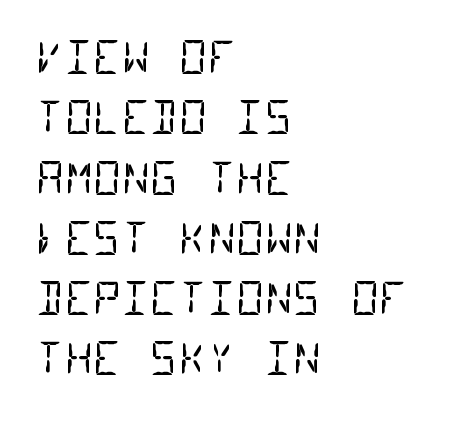
{"serif": "no", "bold": "no", "weight": "regular", "width": "condensed", "stroke_contrast": "low", "x_height": "large", "monospaced": "yes", "underline": "no", "align": "left", "line_spacing": "normal", "line_spacing_ratio": 1.37, "letter_spacing": "normal", "letter_spacing_em": 0.0, "glyph_px": 44}
